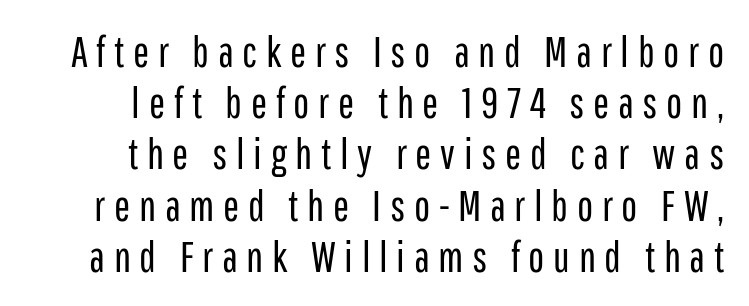
Q: Is the text bold? A: No.
Q: Is the text italic (slanted)? A: No, it is upright.
Q: Is the typeface a serif or a sans-serif typeface? A: Sans-serif.
Q: Is the text underlined? A: No.
Q: Is the spacing between letters normal or unusually wide? A: Unusually wide.
Q: Width (condensed, normal, or wide)? A: Condensed.
Q: Stroke contrast? A: Low.
Q: x-height? A: Medium.
Q: Monospaced? A: No.
